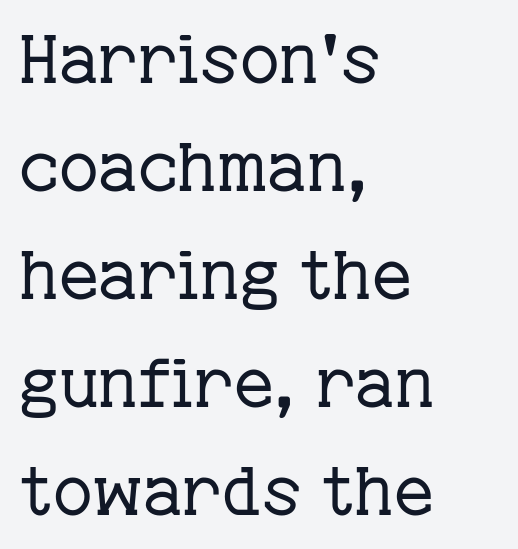
This rendering features lettering with no underline. Unlike italic type, these characters show no tilt at all. The text block is weighted toward the left margin, trailing off unevenly rightward. Are there feet on the stems? There are — it's a serif.
